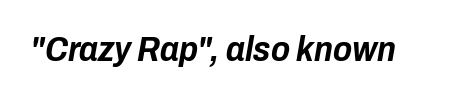
Q: Is the text bold? A: Yes.
Q: Is the text italic (slanted)? A: Yes, it leans right by about 10 degrees.
Q: Is the text underlined? A: No.
Q: Is the spacing between letters normal or unusually wide? A: Normal.
Q: Width (condensed, normal, or wide)? A: Condensed.
Q: Stroke contrast? A: Low.
Q: x-height? A: Medium.
Q: Monospaced? A: No.
